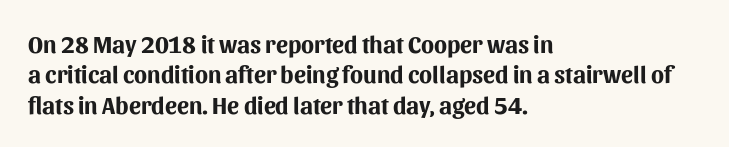
{"italic": "no", "bold": "yes", "underline": "no", "align": "left", "line_spacing": "normal", "line_spacing_ratio": 1.27, "letter_spacing": "normal", "letter_spacing_em": 0.0, "glyph_px": 24}
